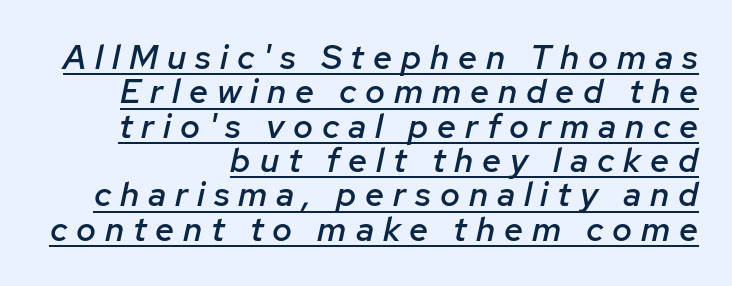
{"italic": "yes", "lean": "right", "slant_degrees": 12, "bold": "semi", "weight": "semibold", "width": "normal", "stroke_contrast": "low", "x_height": "medium", "monospaced": "no", "underline": "yes", "align": "right", "line_spacing": "tight", "line_spacing_ratio": 1.01, "letter_spacing": "wide", "letter_spacing_em": 0.26, "glyph_px": 34}
